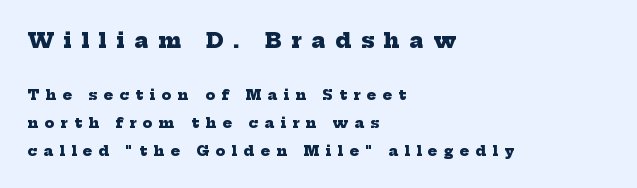
Q: Is the text bold? A: Yes.
Q: Is the text underlined? A: No.
Q: How is the paragraph aligned? A: Left-aligned.
Q: Is the spacing between letters normal or unusually wide? A: Unusually wide.
Q: Is the spacing between lines tight, normal or loose? A: Loose.
Q: Which block of text is set in a larger size, the first (top) or the second (bottom)? A: The first (top) one.
